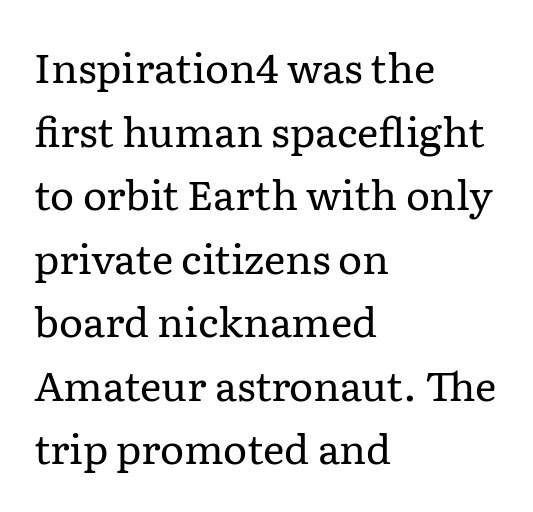
The image shows 41 px regular-weight serif type, upright; set left-aligned, normal line spacing (1.55x), normal letter spacing, not underlined; low stroke contrast and a medium x-height.
